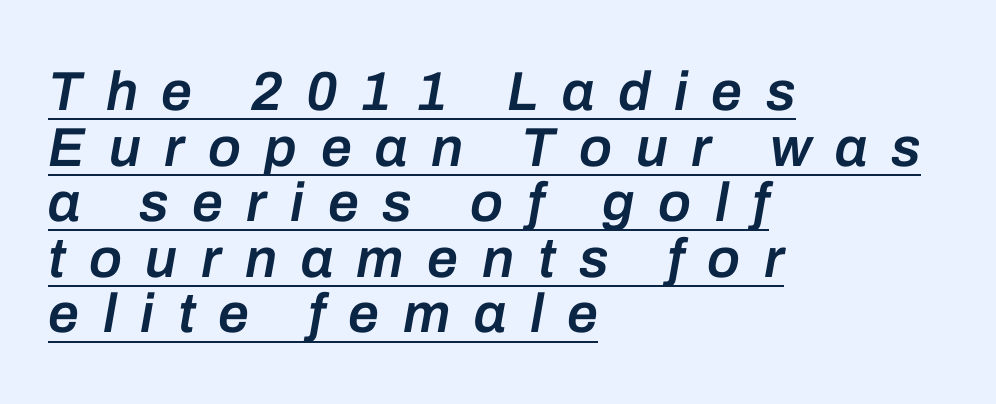
Q: Is the text bold? A: Semi-bold.
Q: Is the text italic (slanted)? A: Yes, it leans right by about 10 degrees.
Q: Is the text underlined? A: Yes.
Q: How is the paragraph aligned? A: Left-aligned.
Q: Is the spacing between letters normal or unusually wide? A: Unusually wide.
Q: Is the spacing between lines tight, normal or loose? A: Tight.
Q: Width (condensed, normal, or wide)? A: Normal.
Q: Stroke contrast? A: Low.
Q: x-height? A: Medium.
Q: Monospaced? A: No.
